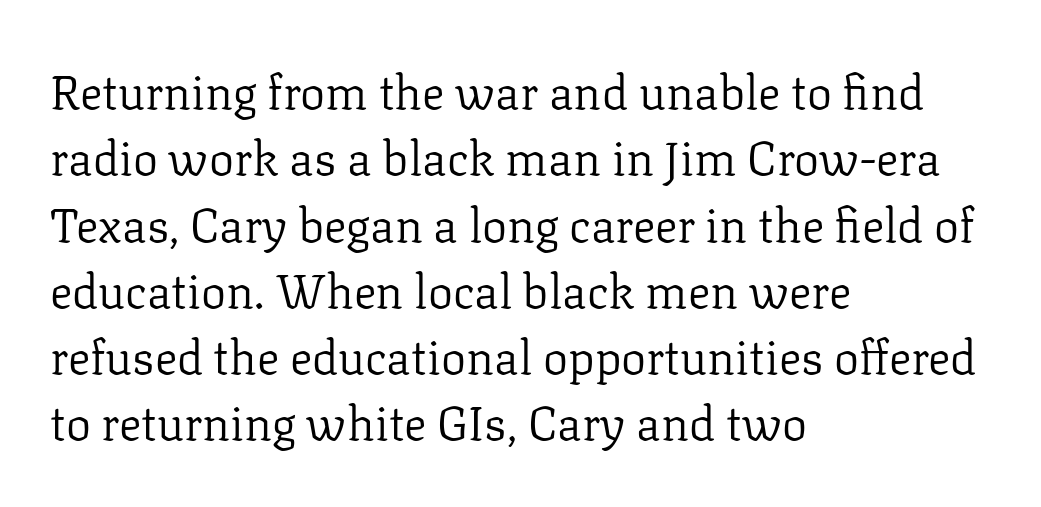
Q: Is the text bold? A: No.
Q: Is the text italic (slanted)? A: No, it is upright.
Q: Is the typeface a serif or a sans-serif typeface? A: Serif.
Q: Is the text underlined? A: No.
Q: How is the paragraph aligned? A: Left-aligned.
Q: Is the spacing between letters normal or unusually wide? A: Normal.
Q: Is the spacing between lines tight, normal or loose? A: Normal.
Q: Width (condensed, normal, or wide)? A: Normal.
Q: Stroke contrast? A: Low.
Q: x-height? A: Medium.
Q: Monospaced? A: No.
